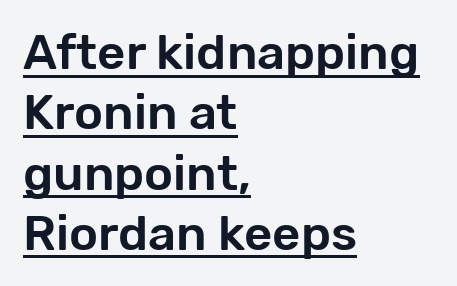
{"serif": "no", "italic": "no", "width": "normal", "stroke_contrast": "low", "x_height": "medium", "monospaced": "no", "underline": "yes", "align": "left", "line_spacing_ratio": 1.23, "letter_spacing": "normal", "letter_spacing_em": 0.0, "glyph_px": 49}
